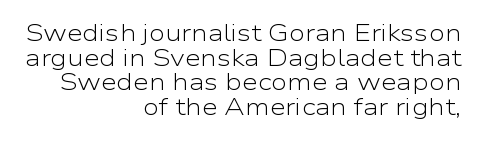
The image shows 23 px text type, upright; set right-aligned, tight line spacing (1.07x), normal letter spacing, not underlined.
